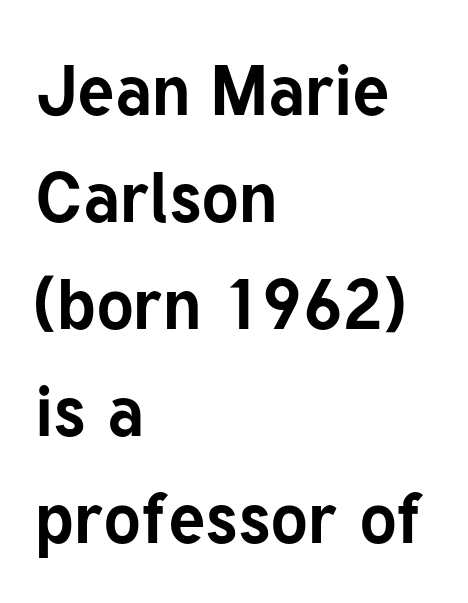
The image shows 70 px bold sans-serif type, upright; set left-aligned, normal line spacing (1.53x), normal letter spacing, not underlined; low stroke contrast and a medium x-height.
